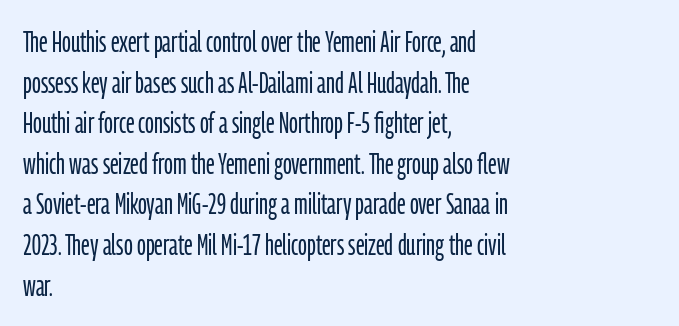
{"serif": "no", "italic": "no", "bold": "no", "weight": "light", "width": "condensed", "stroke_contrast": "low", "x_height": "medium", "monospaced": "no", "underline": "no", "align": "left", "line_spacing": "normal", "line_spacing_ratio": 1.4, "letter_spacing": "normal", "letter_spacing_em": 0.0, "glyph_px": 29}
